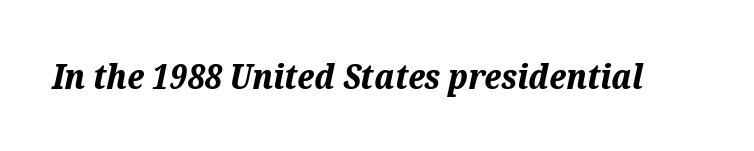
Q: Is the text bold? A: Yes.
Q: Is the text italic (slanted)? A: Yes, it leans right by about 12 degrees.
Q: Is the text underlined? A: No.
Q: Is the spacing between letters normal or unusually wide? A: Normal.
Q: Width (condensed, normal, or wide)? A: Normal.
Q: Stroke contrast? A: Medium.
Q: x-height? A: Medium.
Q: Monospaced? A: No.
